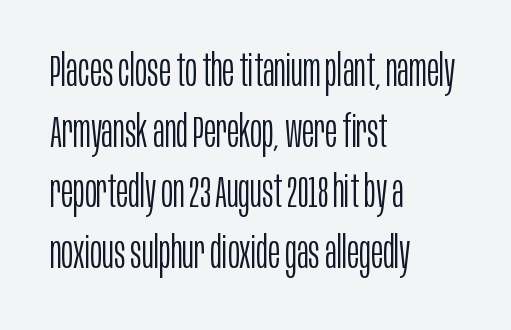
Each letter keeps its own natural width here, so spacing adapts to shape. This sample uses an upright cut, with every glyph sitting square on the baseline. Compared with typical body copy, the letter spacing here is the same. Words float on clear page, feet unadorned.
